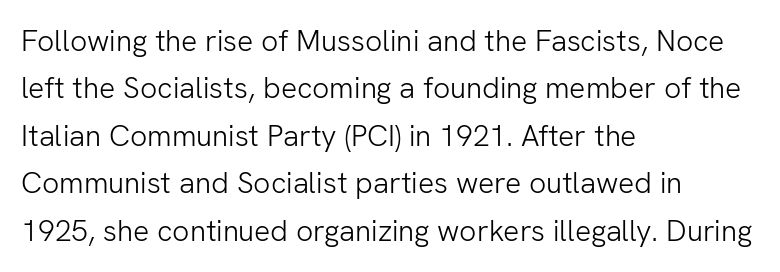
Ordinary non-slanted type is in use. Horizontal alignment here is leftward, the default for most running prose. Vertical spacing — default. Stems here are at most as thick as an everyday book face. The letters sit at their default tracking, neither squeezed nor spread. The designer went with a sans here, leaving each stem footless.
